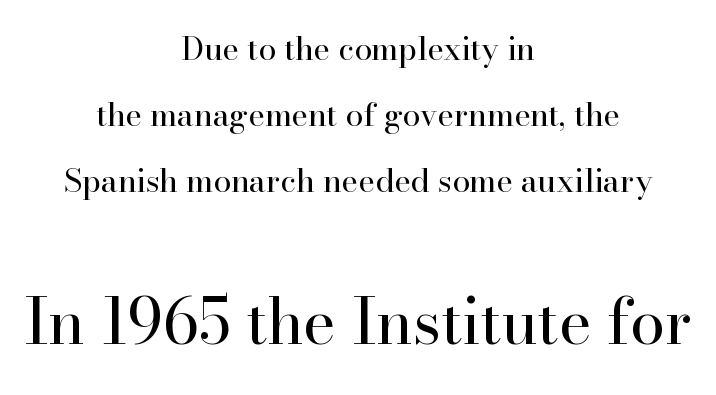
The image shows 63 px regular-weight serif type, upright; set centered, loose line spacing (2.07x), normal letter spacing, not underlined; the second (bottom) block is 1.97x larger; high stroke contrast and a small x-height.
